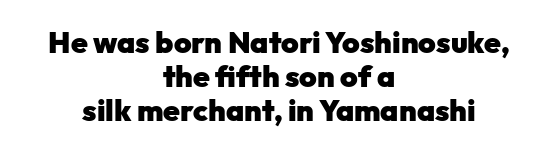
{"serif": "no", "italic": "no", "bold": "yes", "weight": "heavy", "width": "normal", "stroke_contrast": "low", "x_height": "medium", "monospaced": "no", "underline": "no", "align": "center", "line_spacing": "tight", "line_spacing_ratio": 1.13, "letter_spacing": "normal", "letter_spacing_em": 0.0, "glyph_px": 30}
